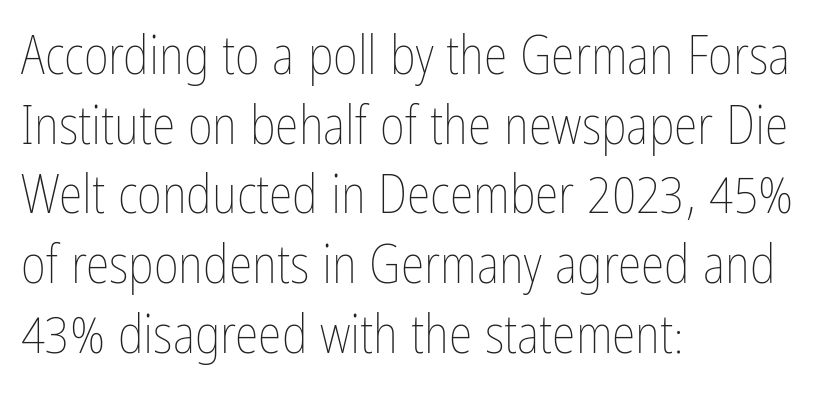
Standard letterfit; no display-style spreading of the glyphs. The passage is arranged the way most books set body copy — flush left. A typesetter would call this proportional, since set widths differ per character. This sample keeps an unexceptional amount of space between lines.
